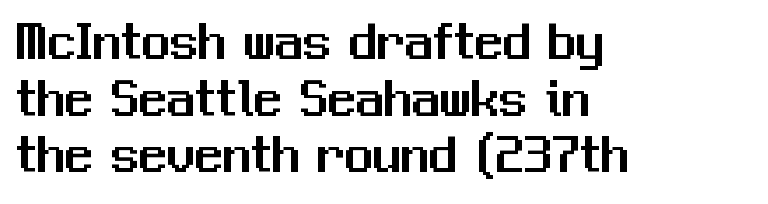
Q: Is the text italic (slanted)? A: No, it is upright.
Q: Is the typeface a serif or a sans-serif typeface? A: Sans-serif.
Q: Is the text underlined? A: No.
Q: How is the paragraph aligned? A: Left-aligned.
Q: Is the spacing between letters normal or unusually wide? A: Normal.
Q: Is the spacing between lines tight, normal or loose? A: Tight.
Q: Width (condensed, normal, or wide)? A: Normal.
Q: Stroke contrast? A: Medium.
Q: x-height? A: Medium.
Q: Monospaced? A: No.
